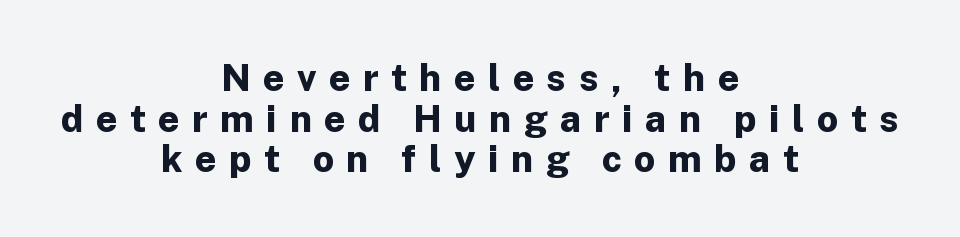
{"serif": "no", "italic": "no", "bold": "yes", "weight": "bold", "width": "normal", "stroke_contrast": "low", "x_height": "medium", "monospaced": "no", "underline": "no", "align": "center", "line_spacing": "tight", "line_spacing_ratio": 1.1, "letter_spacing": "wide", "letter_spacing_em": 0.34, "glyph_px": 37}
